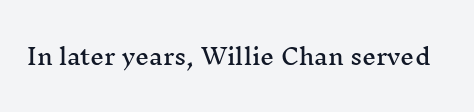
Tall strokes in this sample are plumb rather than angled. Short note: letters normally spaced. Lines of text with bare space underneath.
